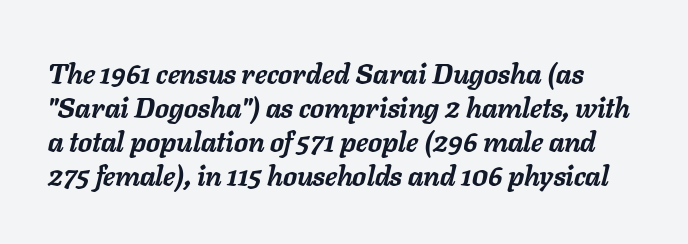
Q: Is the text bold? A: Yes.
Q: Is the text italic (slanted)? A: Yes, it leans right by about 11 degrees.
Q: Is the text underlined? A: No.
Q: Is the spacing between letters normal or unusually wide? A: Normal.
Q: Width (condensed, normal, or wide)? A: Normal.
Q: Stroke contrast? A: Low.
Q: x-height? A: Medium.
Q: Monospaced? A: No.
